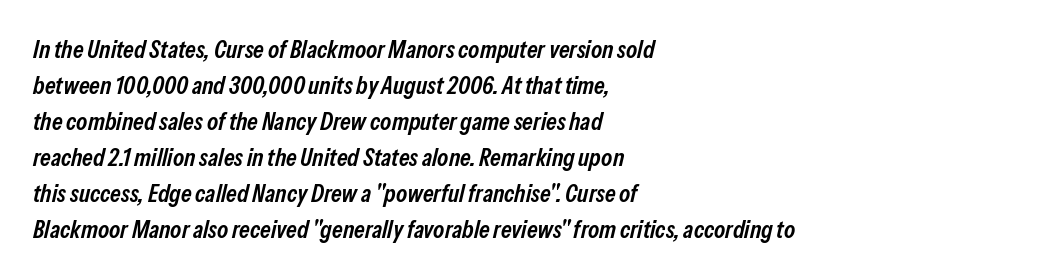
The text block is weighted toward the left margin, trailing off unevenly rightward. Firm but not heavy-handed strokes: this text is semibold. Is there much room between lines? A standard amount, neither cramped nor airy. Quick note: italic.
